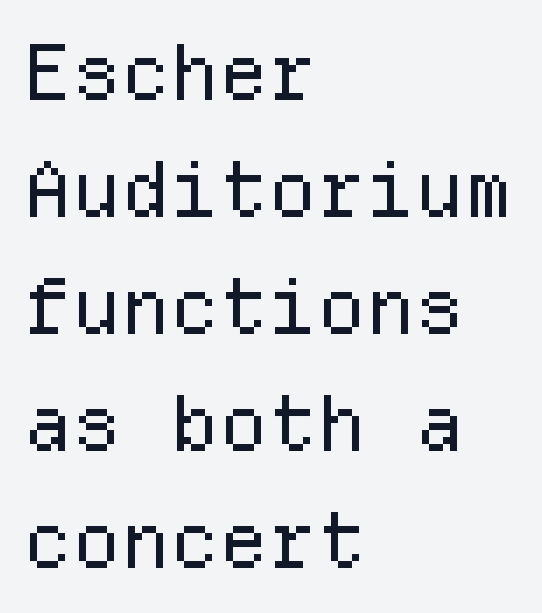
Q: Is the text bold? A: No.
Q: Is the text italic (slanted)? A: No, it is upright.
Q: Is the typeface a serif or a sans-serif typeface? A: Sans-serif.
Q: Is the text underlined? A: No.
Q: How is the paragraph aligned? A: Left-aligned.
Q: Is the spacing between letters normal or unusually wide? A: Normal.
Q: Is the spacing between lines tight, normal or loose? A: Normal.
Q: Width (condensed, normal, or wide)? A: Normal.
Q: Stroke contrast? A: Low.
Q: x-height? A: Medium.
Q: Monospaced? A: Yes.
